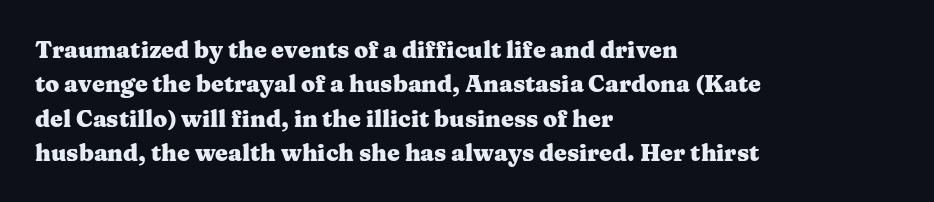
The space directly below the letters is spotless. Interline gaps are of average width in this sample. Ascenders rise straight up at ninety degrees. The rendering anchors every line to the left-hand side. The horizontal fit of the characters is conventional and even. The sample has been set heavy, in full bold.
